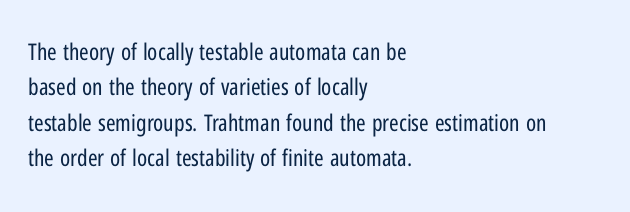
Q: Is the text bold? A: No.
Q: Is the text italic (slanted)? A: No, it is upright.
Q: Is the text underlined? A: No.
Q: How is the paragraph aligned? A: Left-aligned.
Q: Is the spacing between letters normal or unusually wide? A: Normal.
Q: Is the spacing between lines tight, normal or loose? A: Normal.
